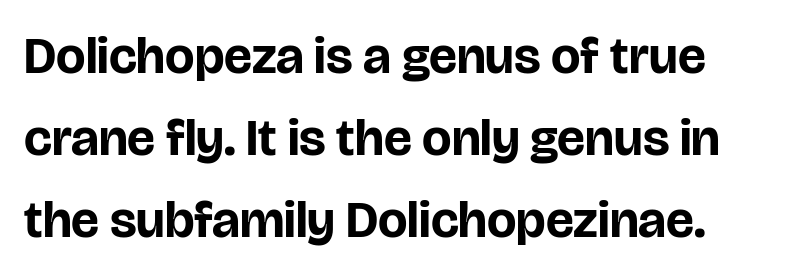
{"serif": "no", "italic": "no", "bold": "yes", "weight": "bold", "width": "normal", "stroke_contrast": "low", "x_height": "large", "monospaced": "no", "underline": "no", "line_spacing": "normal", "line_spacing_ratio": 1.58, "letter_spacing": "normal", "letter_spacing_em": 0.0, "glyph_px": 52}
